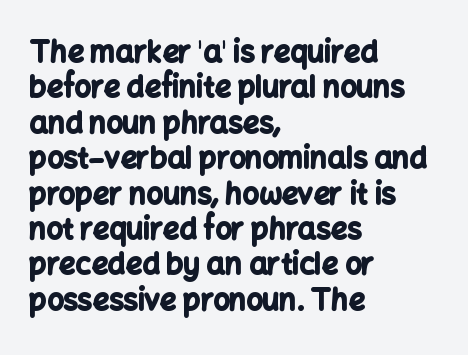
Q: Is the text bold? A: Yes.
Q: Is the text italic (slanted)? A: No, it is upright.
Q: Is the typeface a serif or a sans-serif typeface? A: Sans-serif.
Q: Is the text underlined? A: No.
Q: How is the paragraph aligned? A: Left-aligned.
Q: Is the spacing between letters normal or unusually wide? A: Normal.
Q: Width (condensed, normal, or wide)? A: Normal.
Q: Stroke contrast? A: Low.
Q: x-height? A: Medium.
Q: Monospaced? A: No.
